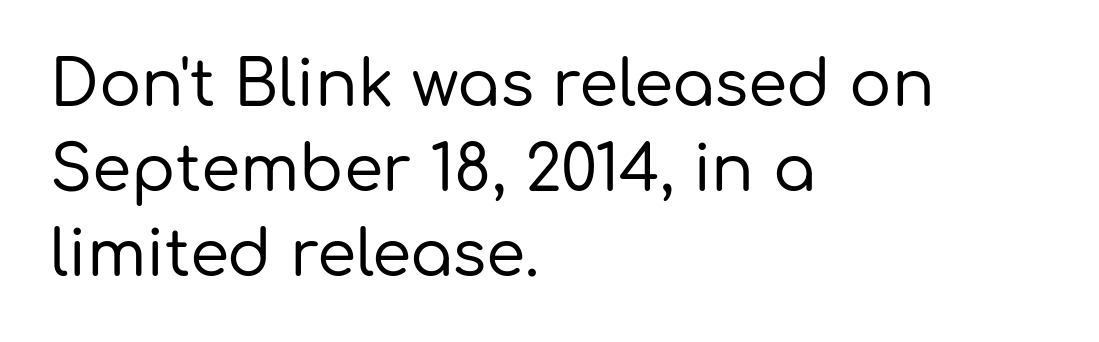
{"serif": "no", "italic": "no", "width": "normal", "stroke_contrast": "low", "x_height": "medium", "monospaced": "no", "underline": "no", "align": "left", "line_spacing": "normal", "line_spacing_ratio": 1.35, "letter_spacing": "normal", "letter_spacing_em": 0.0, "glyph_px": 63}
